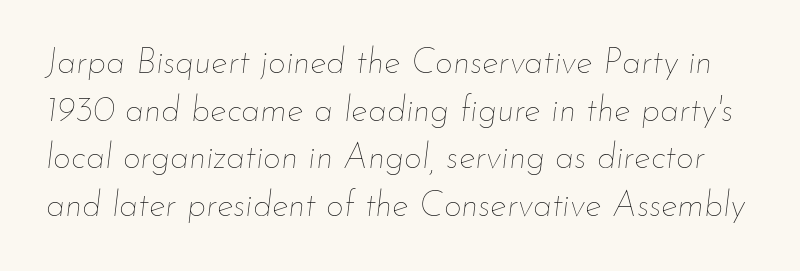
A typesetter would call this proportional, since set widths differ per character. A clean baseline with only descenders dipping below it. The rendering applies a slant to the glyphs. The line texture is even and compact thanks to regular tracking.
